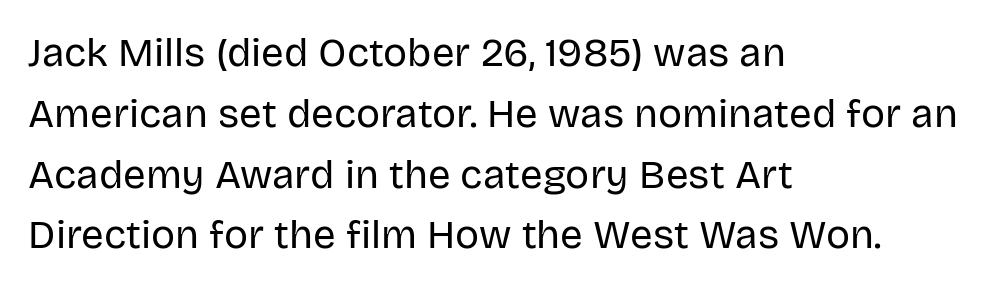
{"serif": "no", "italic": "no", "bold": "no", "weight": "regular", "width": "normal", "stroke_contrast": "low", "x_height": "large", "monospaced": "no", "underline": "no", "align": "left", "line_spacing": "normal", "line_spacing_ratio": 1.52, "letter_spacing": "normal", "letter_spacing_em": 0.0, "glyph_px": 40}
